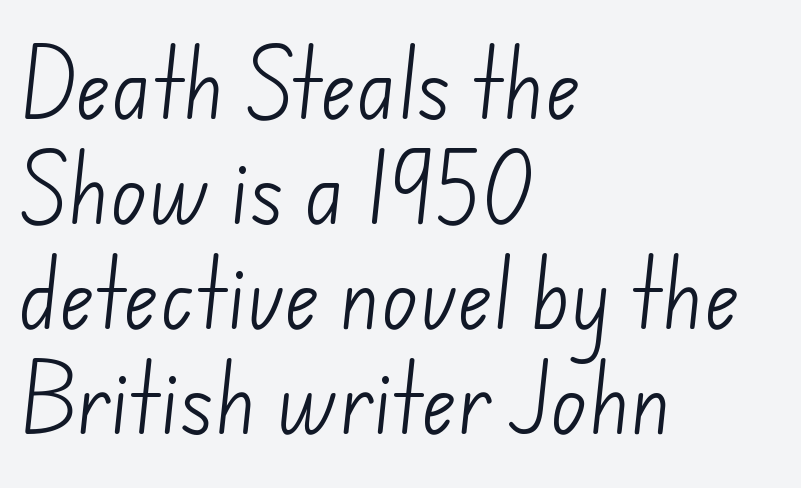
The image shows 76 px light sans-serif type; set left-aligned, normal line spacing (1.38x), normal letter spacing, not underlined; low stroke contrast and a small x-height.
